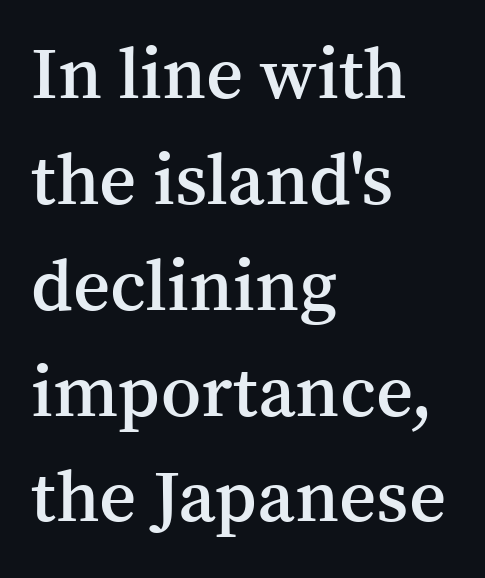
The rendering uses natural spacing where letterforms have individual widths. Does the weight exceed regular? Yes, but only to semibold. Quick note: not italic, upright. The glyphs are unaccompanied by any horizontal stroke below them.
